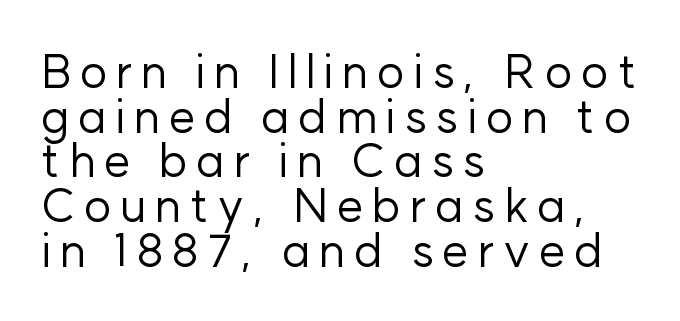
The letters carry no serifs — their stems end cleanly without finishing strokes. What's the leading like? Squeezed, with rows nearly overlapping. Rendered with straight, roman letterforms. Check the space under the baseline: it is left empty.
